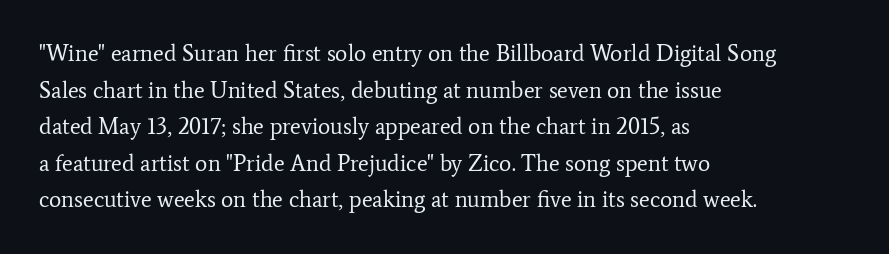
{"italic": "no", "bold": "no", "underline": "no", "align": "left", "line_spacing": "normal", "line_spacing_ratio": 1.59, "letter_spacing": "normal", "letter_spacing_em": 0.0, "glyph_px": 23}
